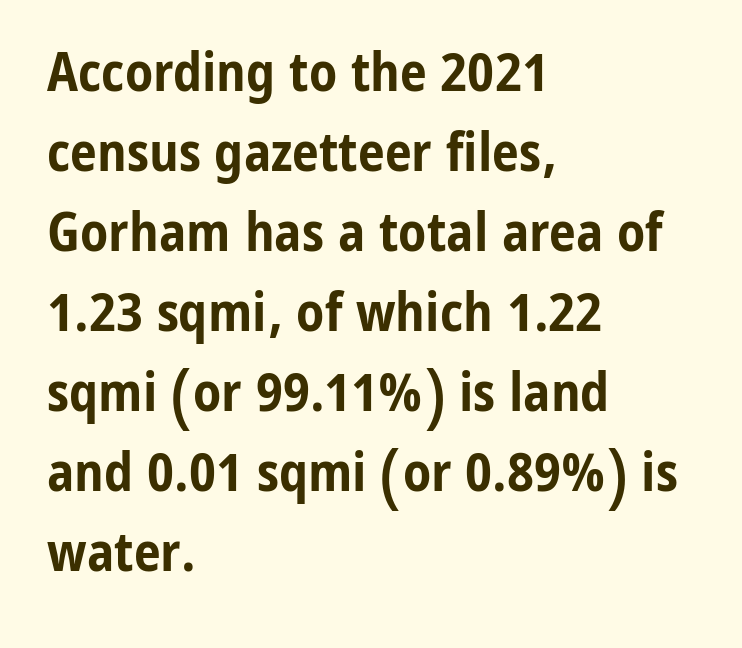
The image shows 54 px bold, condensed sans-serif type, upright; set left-aligned, normal line spacing (1.48x), normal letter spacing, not underlined; low stroke contrast and a medium x-height.
